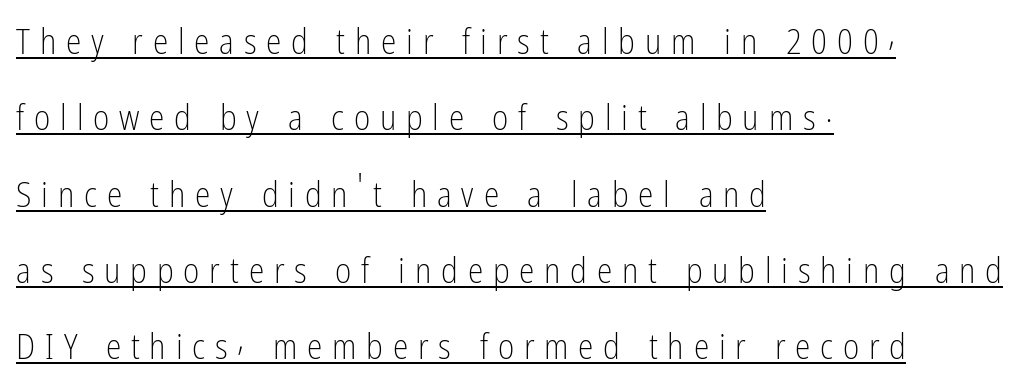
Q: Is the text bold? A: No.
Q: Is the text italic (slanted)? A: No, it is upright.
Q: Is the typeface a serif or a sans-serif typeface? A: Sans-serif.
Q: Is the text underlined? A: Yes.
Q: How is the paragraph aligned? A: Left-aligned.
Q: Is the spacing between letters normal or unusually wide? A: Unusually wide.
Q: Is the spacing between lines tight, normal or loose? A: Loose.
Q: Width (condensed, normal, or wide)? A: Condensed.
Q: Stroke contrast? A: Low.
Q: x-height? A: Medium.
Q: Monospaced? A: No.
